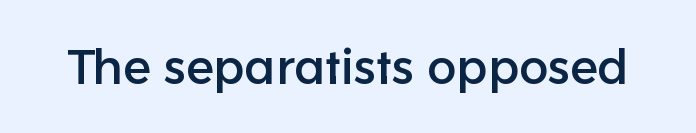
{"serif": "no", "italic": "no", "width": "normal", "stroke_contrast": "low", "x_height": "medium", "monospaced": "no", "underline": "no", "letter_spacing": "normal", "letter_spacing_em": 0.0, "glyph_px": 49}
